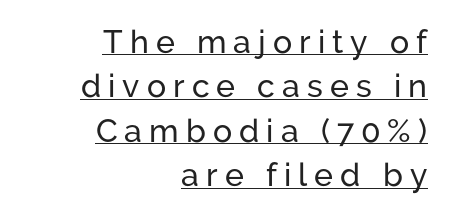
{"serif": "no", "italic": "no", "width": "normal", "stroke_contrast": "low", "x_height": "medium", "monospaced": "no", "underline": "yes", "align": "right", "line_spacing": "normal", "line_spacing_ratio": 1.39, "letter_spacing": "wide", "letter_spacing_em": 0.22, "glyph_px": 32}
